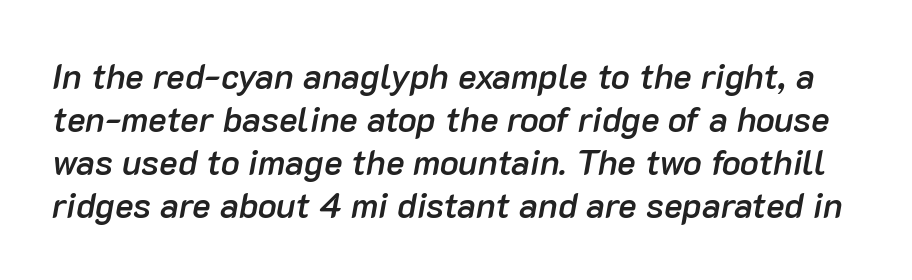
{"italic": "yes", "lean": "right", "slant_degrees": 10, "bold": "semi", "weight": "semibold", "width": "normal", "stroke_contrast": "low", "x_height": "medium", "monospaced": "no", "underline": "no", "line_spacing_ratio": 1.23, "letter_spacing": "normal", "letter_spacing_em": 0.0, "glyph_px": 35}
